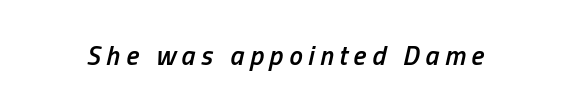
The image shows 27 px text type, italic (leaning right); set unusually wide letter spacing (+0.21 em), not underlined.
